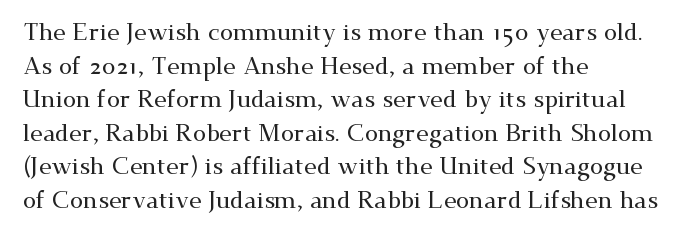
Q: Is the text italic (slanted)? A: No, it is upright.
Q: Is the text underlined? A: No.
Q: How is the paragraph aligned? A: Left-aligned.
Q: Is the spacing between letters normal or unusually wide? A: Normal.
Q: Is the spacing between lines tight, normal or loose? A: Normal.
